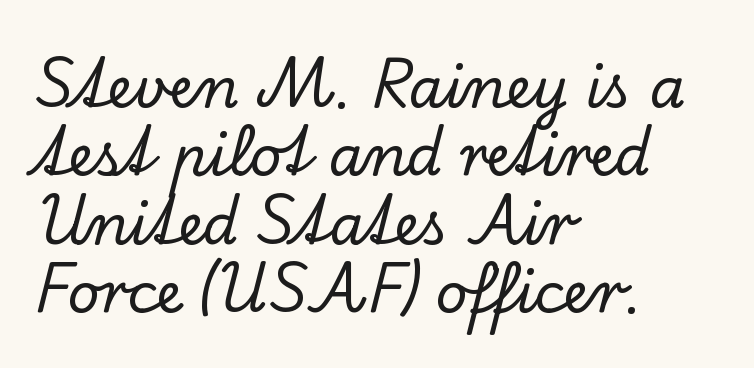
Q: Is the text italic (slanted)? A: Yes.
Q: Is the typeface a serif or a sans-serif typeface? A: Serif.
Q: Is the text underlined? A: No.
Q: How is the paragraph aligned? A: Left-aligned.
Q: Is the spacing between letters normal or unusually wide? A: Normal.
Q: Width (condensed, normal, or wide)? A: Normal.
Q: Stroke contrast? A: Low.
Q: x-height? A: Small.
Q: Monospaced? A: No.
